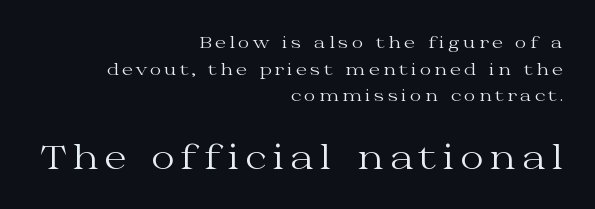
Q: Is the text bold? A: No.
Q: Is the text italic (slanted)? A: No, it is upright.
Q: Is the typeface a serif or a sans-serif typeface? A: Serif.
Q: Is the text underlined? A: No.
Q: How is the paragraph aligned? A: Right-aligned.
Q: Is the spacing between lines tight, normal or loose? A: Normal.
Q: Which block of text is set in a larger size, the first (top) or the second (bottom)? A: The second (bottom) one.
Q: Width (condensed, normal, or wide)? A: Wide.
Q: Stroke contrast? A: Medium.
Q: x-height? A: Medium.
Q: Monospaced? A: No.
